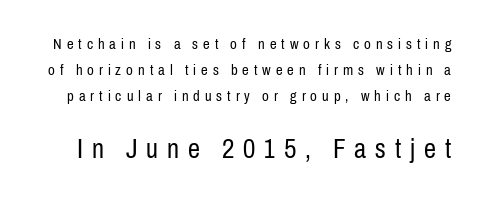
{"italic": "no", "bold": "no", "underline": "no", "line_spacing_ratio": 1.73, "letter_spacing": "wide", "letter_spacing_em": 0.33, "larger_block": "second", "size_ratio": 1.8, "glyph_px": 27}
